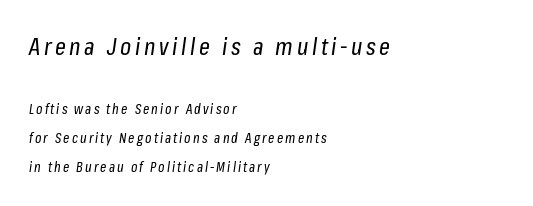
The image shows 24 px text type, italic (leaning right); set left-aligned, loose line spacing (2.1x), not underlined; the first (top) block is 1.71x larger.
